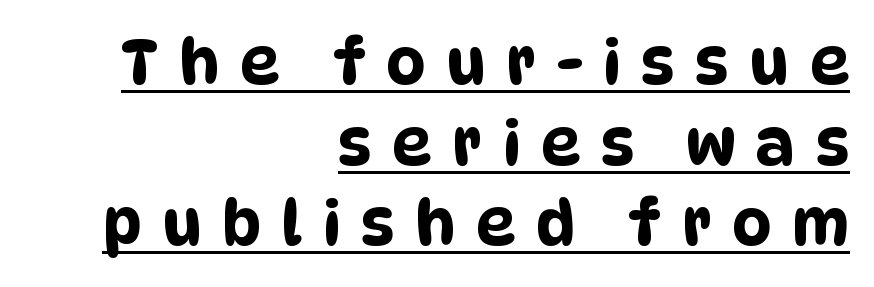
Q: Is the typeface a serif or a sans-serif typeface? A: Sans-serif.
Q: Is the text underlined? A: Yes.
Q: How is the paragraph aligned? A: Right-aligned.
Q: Is the spacing between letters normal or unusually wide? A: Unusually wide.
Q: Is the spacing between lines tight, normal or loose? A: Normal.
Q: Width (condensed, normal, or wide)? A: Condensed.
Q: Stroke contrast? A: Low.
Q: x-height? A: Large.
Q: Monospaced? A: No.
